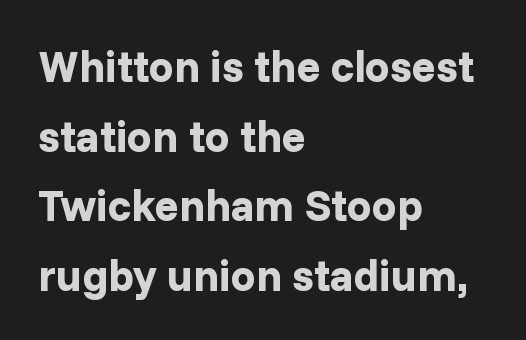
{"serif": "no", "italic": "no", "bold": "yes", "weight": "bold", "width": "normal", "stroke_contrast": "low", "x_height": "medium", "monospaced": "no", "underline": "no", "align": "left", "line_spacing": "normal", "line_spacing_ratio": 1.58, "letter_spacing": "normal", "letter_spacing_em": 0.0, "glyph_px": 44}
